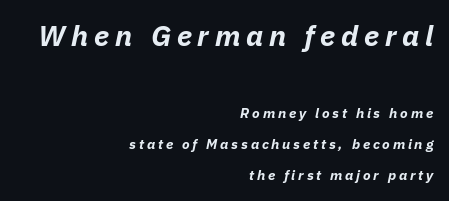
You could not count columns in this text — the font is proportionally spaced. How heavy is the stroke? Heavy — this is a bold. Rendered with sloped, italic letterforms. Does the leading feel generous? Absolutely, it's lavish. Descenders are the only things crossing below the line.
